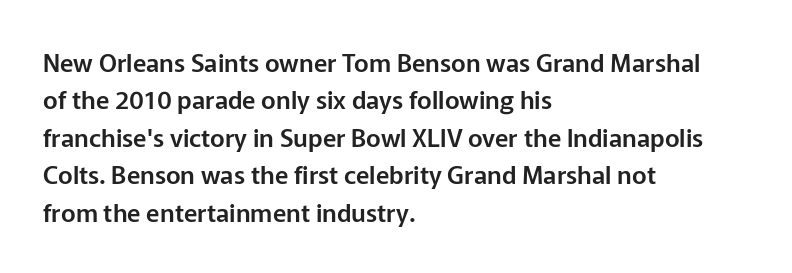
{"italic": "no", "underline": "no", "align": "left", "line_spacing": "normal", "line_spacing_ratio": 1.5, "letter_spacing": "normal", "letter_spacing_em": 0.0, "glyph_px": 25}
